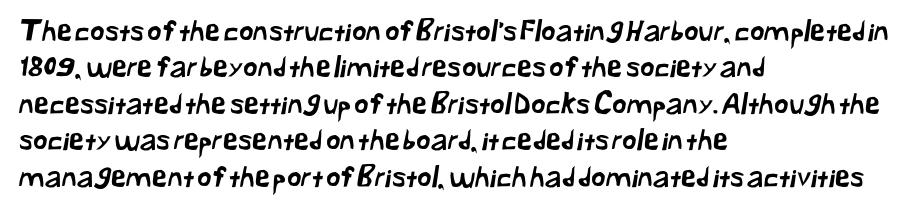
A normal amount of white space separates one row of letters from the next. The lines in this sample share a left origin and differ only in where they stop. Here the designer chose a conventional face with non-uniform glyph widths. Typographically, this falls in the sans-serif category. Has an underline been added? It has not. Students, note that the glyphs here touch the page at normal intervals.
